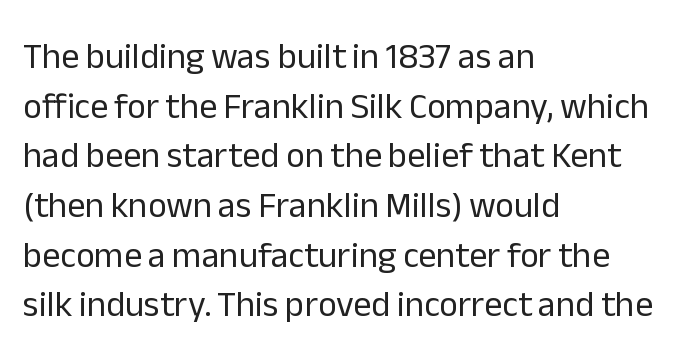
Looks like regular typesetting: each glyph gets only the width it needs. Spacing between characters is what you'd get straight out of the box. Notice how the passage keeps a crisp vertical edge on the left only. Stroke mass is kept to a normal reading level or below. If you measured baseline to baseline, you'd find a middling distance.
